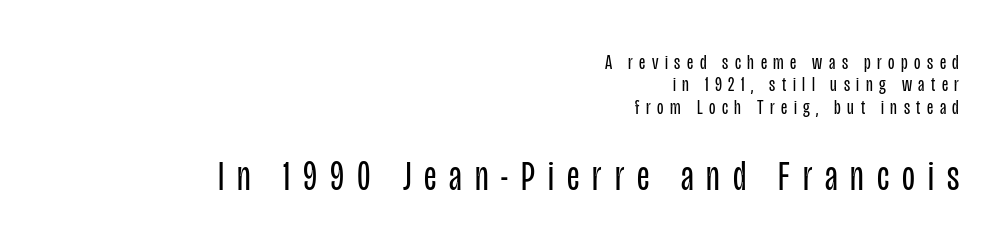
The image shows 42 px regular-weight, condensed sans-serif type, upright; set right-aligned, tight line spacing (1.07x), unusually wide letter spacing (+0.31 em), not underlined; the second (bottom) block is 2.0x larger; low stroke contrast and a large x-height.
